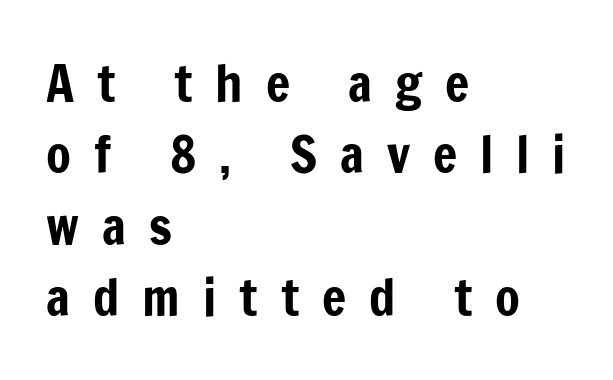
The gaps between neighbouring characters are conspicuously large. Compared with typical paragraphs, the rows here are spaced about the same. Check under the words: just untouched page. This sample uses an upright cut, with every glyph sitting square on the baseline.
